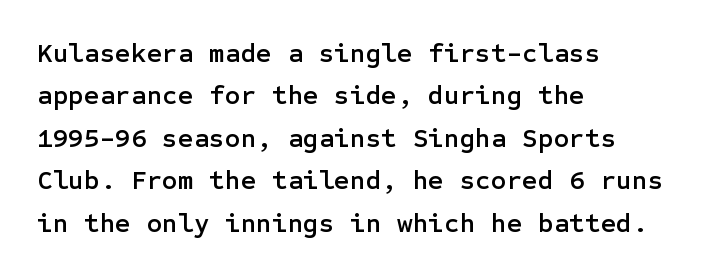
{"italic": "no", "underline": "no", "align": "left", "line_spacing": "normal", "line_spacing_ratio": 1.57, "letter_spacing": "normal", "letter_spacing_em": 0.0, "glyph_px": 27}
